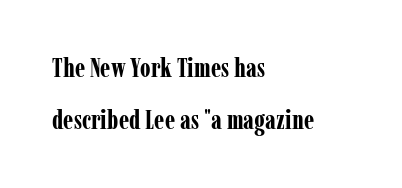
{"italic": "no", "bold": "yes", "underline": "no", "align": "left", "line_spacing": "loose", "line_spacing_ratio": 1.99, "letter_spacing": "normal", "letter_spacing_em": 0.0, "glyph_px": 26}
